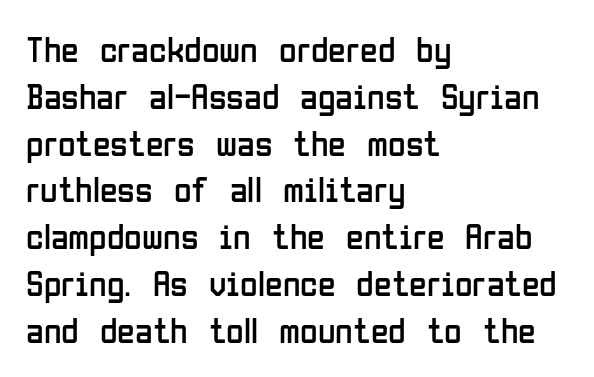
The image shows 36 px regular-weight, condensed sans-serif type, upright; set left-aligned, normal line spacing (1.3x), normal letter spacing, not underlined; low stroke contrast and a medium x-height.
